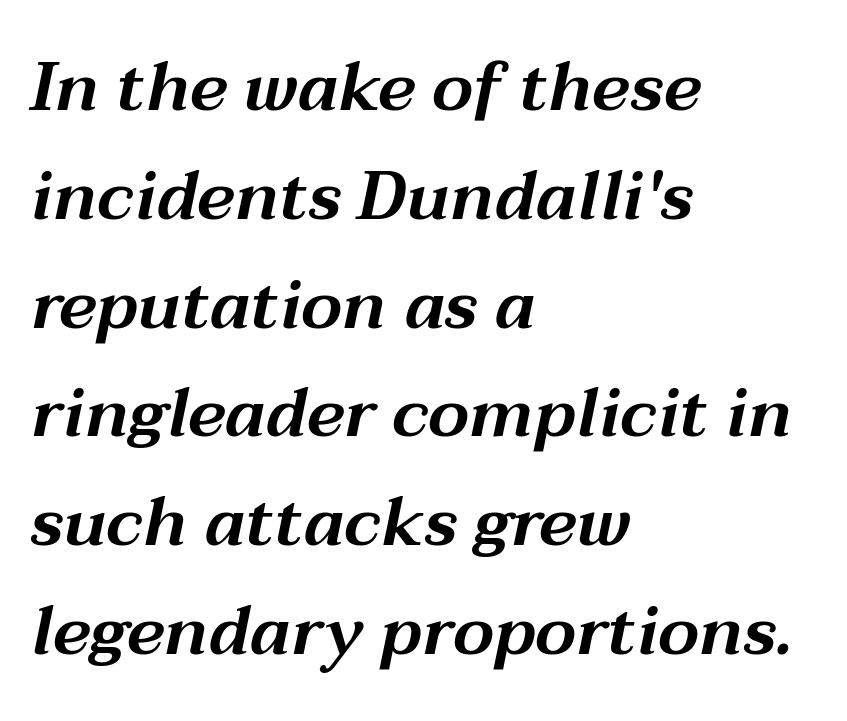
Honestly, the row spacing looks completely unremarkable. Italic: yes, the glyphs are oblique. Check the space under the baseline: it is left empty. Each word holds together tightly as a unit, with standard inter-letter gaps. This sample is left-justified, so line endings fall wherever the words run out.
